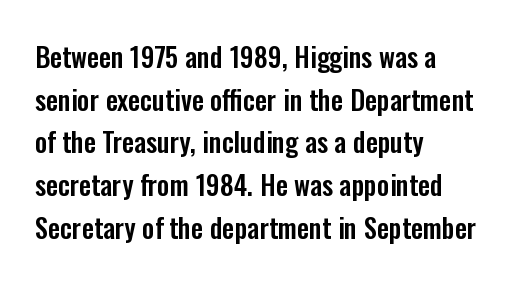
The words here are not underlined. Upright lettering throughout. This rendering leaves character spacing at its baseline value. These lines stack with their left ends in a neat column. Vertical spacing — default.
